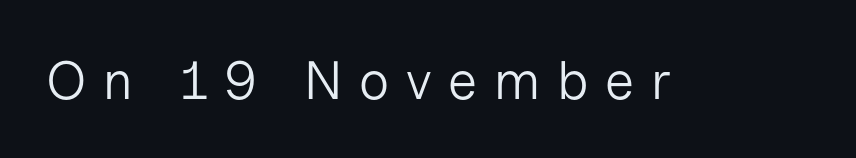
The image shows 54 px light sans-serif type, upright; set unusually wide letter spacing (+0.31 em), not underlined; low stroke contrast and a medium x-height.
